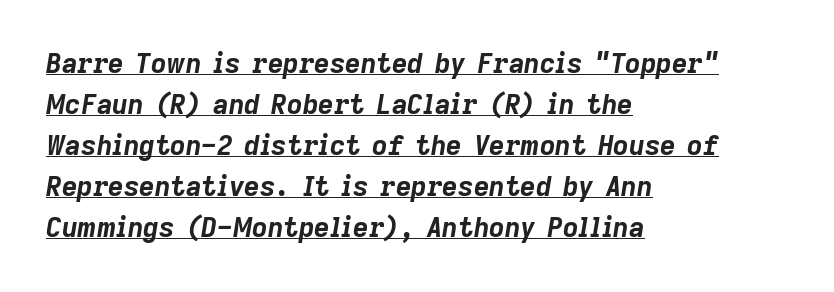
{"italic": "yes", "lean": "right", "slant_degrees": 9, "bold": "yes", "underline": "yes", "align": "left", "line_spacing": "normal", "line_spacing_ratio": 1.52, "letter_spacing": "normal", "letter_spacing_em": 0.0, "glyph_px": 27}
